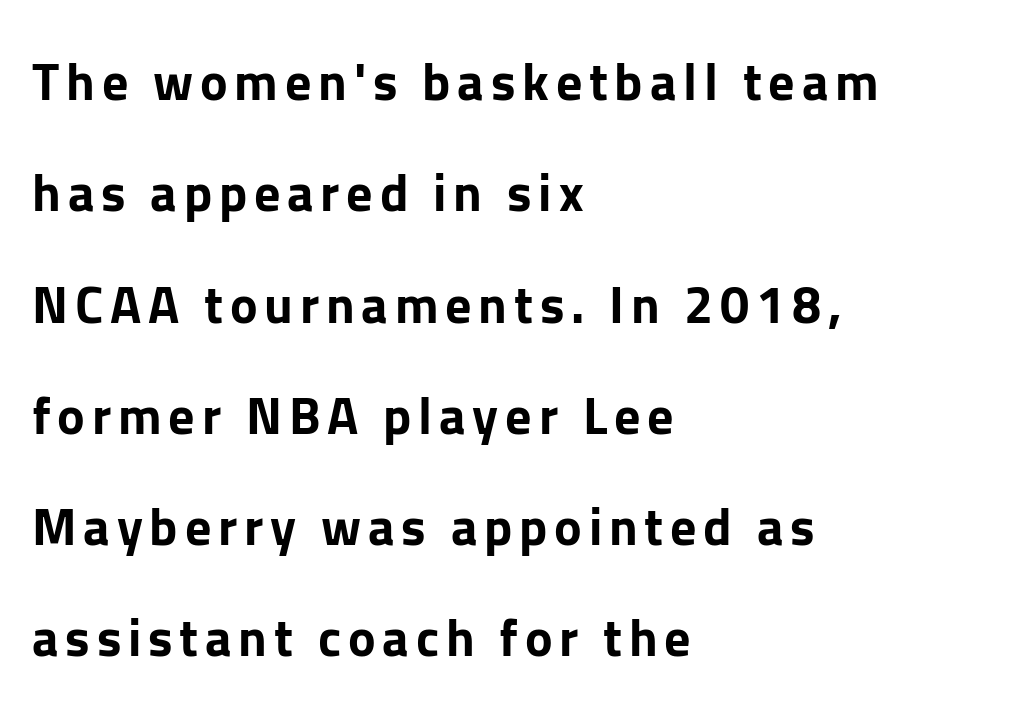
This rendering employs a face without finishing strokes, i.e., a sans-serif. One-word summary of the alignment: left. The rendering uses a bold face; every stroke is thick and dark. You could not count columns in this text — the font is proportionally spaced.
